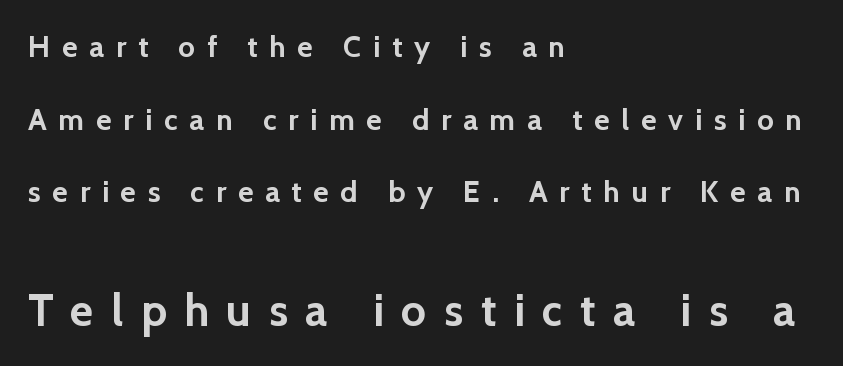
The image shows 45 px semibold sans-serif type, upright; set left-aligned, loose line spacing (2.42x), unusually wide letter spacing (+0.39 em), not underlined; the second (bottom) block is 1.5x larger; a medium x-height.
